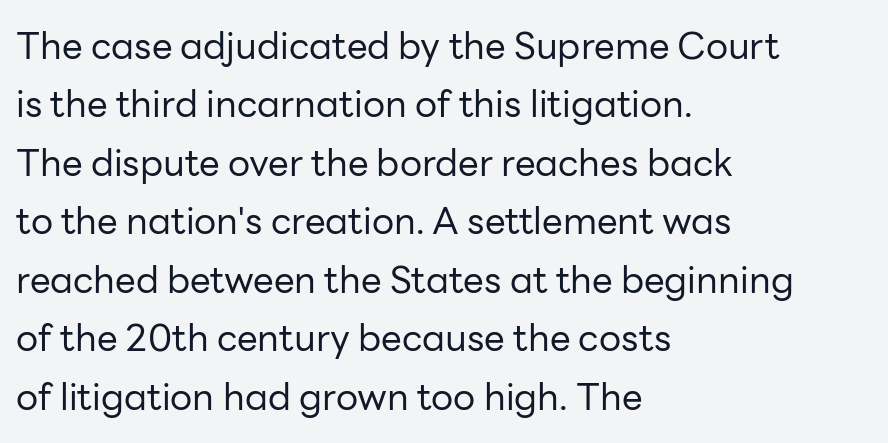
Q: Is the text bold? A: No.
Q: Is the text italic (slanted)? A: No, it is upright.
Q: Is the typeface a serif or a sans-serif typeface? A: Sans-serif.
Q: Is the text underlined? A: No.
Q: How is the paragraph aligned? A: Left-aligned.
Q: Is the spacing between letters normal or unusually wide? A: Normal.
Q: Is the spacing between lines tight, normal or loose? A: Normal.
Q: Width (condensed, normal, or wide)? A: Normal.
Q: Stroke contrast? A: Low.
Q: x-height? A: Medium.
Q: Monospaced? A: No.
